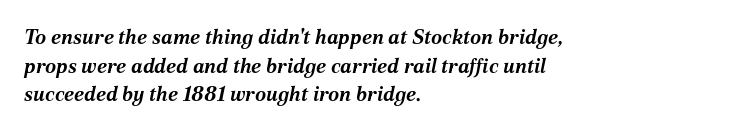
Q: Is the text bold? A: Yes.
Q: Is the text italic (slanted)? A: Yes, it leans right by about 12 degrees.
Q: Is the text underlined? A: No.
Q: How is the paragraph aligned? A: Left-aligned.
Q: Is the spacing between letters normal or unusually wide? A: Normal.
Q: Is the spacing between lines tight, normal or loose? A: Normal.
